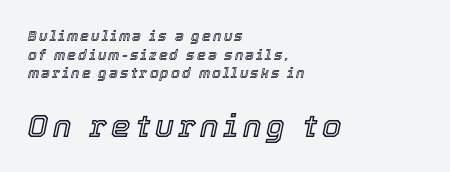
Between these two stacked blocks, the lower one wins on size. The letters advance in unequal steps, a hallmark of proportional type. Letters rest on an invisible, unmarked baseline. Compared with typical paragraphs, the rows here are spaced about the same. The rendering applies a slant to the glyphs. The paragraph has a hard left edge and a soft right edge.
